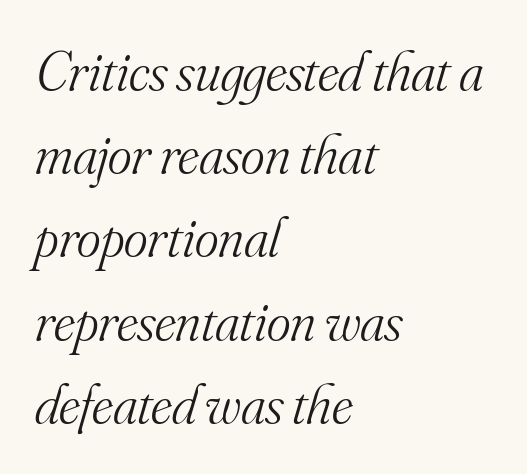
Weight class: somewhere from thin through regular. Quick note: underline off. The letters are slanted; this is an italic face. These lines keep a tight, regular rhythm from letter to letter.
